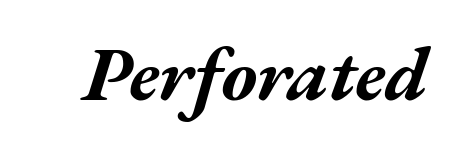
The image shows 76 px bold, wide type, italic (leaning right); set normal letter spacing, not underlined; medium stroke contrast and a medium x-height.
